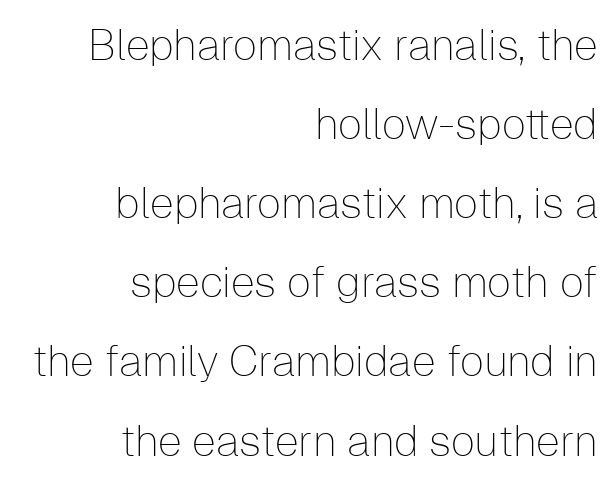
The image shows 43 px thin sans-serif type, upright; set right-aligned, line spacing 1.84x, normal letter spacing, not underlined; low stroke contrast and a medium x-height.
